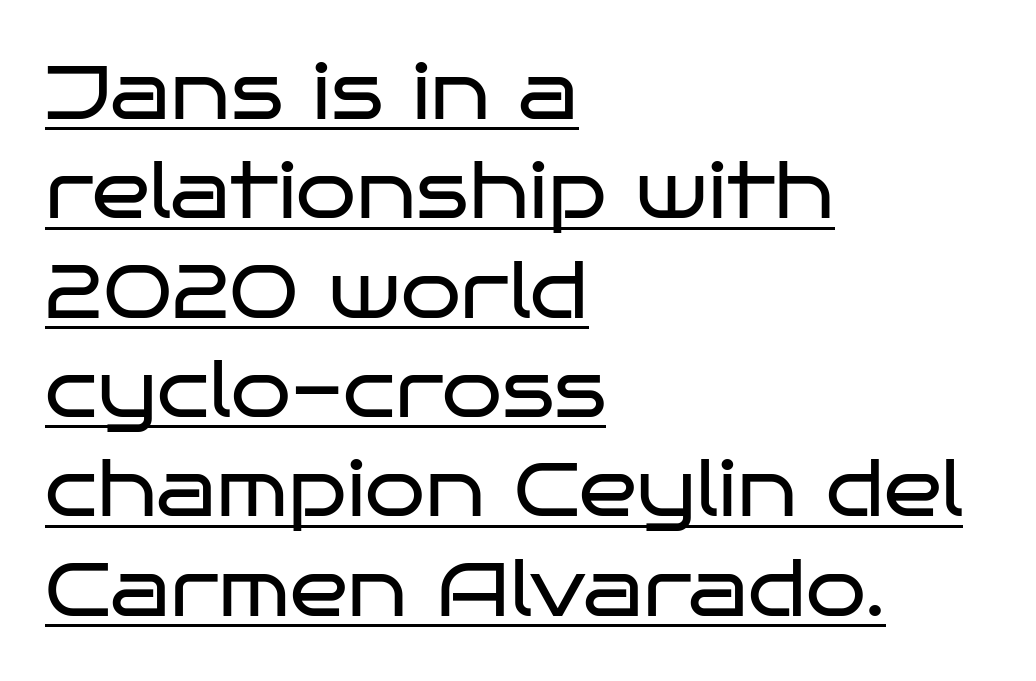
{"serif": "no", "italic": "no", "bold": "no", "weight": "regular", "width": "wide", "stroke_contrast": "low", "x_height": "large", "monospaced": "no", "underline": "yes", "align": "left", "line_spacing": "normal", "line_spacing_ratio": 1.29, "letter_spacing": "normal", "letter_spacing_em": 0.0, "glyph_px": 77}
